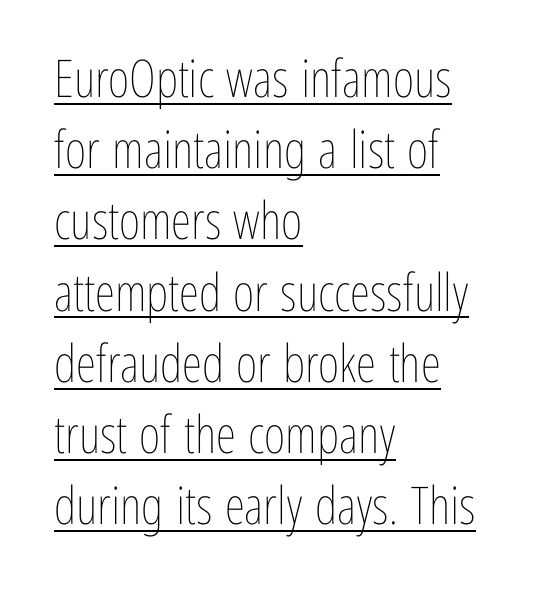
The image shows 52 px thin, condensed type, upright; set left-aligned, normal line spacing (1.37x), normal letter spacing, underlined; low stroke contrast and a medium x-height.
